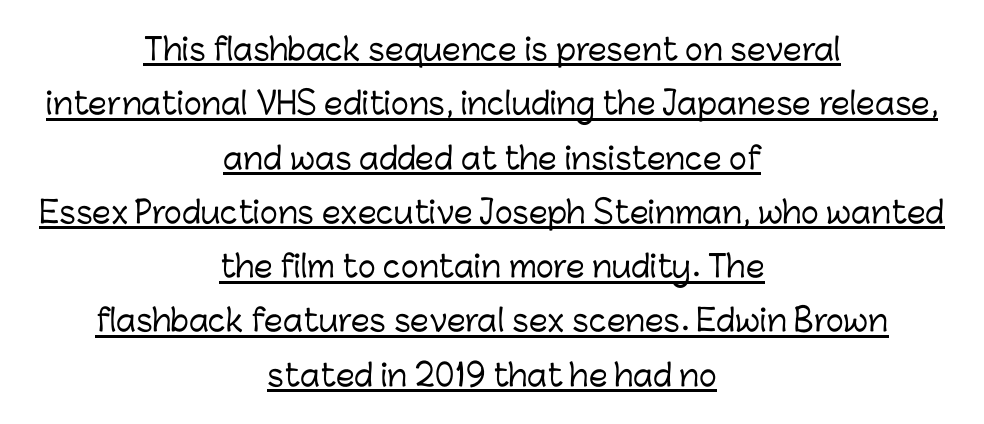
The lines are quadded center. The tracking reads as untouched default to a designer's eye. Spacing verdict: proportional, widths tailored to each character. Check the space under the baseline: a stroke is drawn there.
